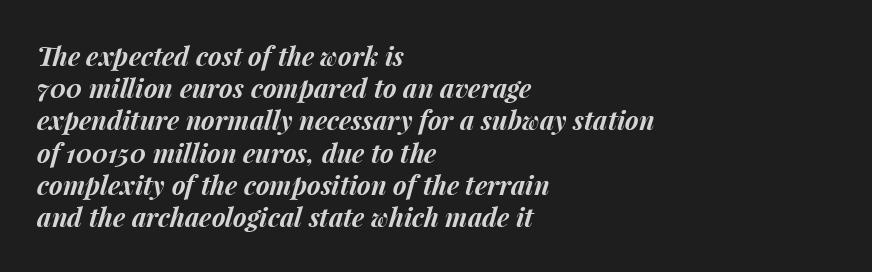
{"italic": "yes", "lean": "right", "slant_degrees": 15, "bold": "yes", "underline": "no", "align": "left", "line_spacing_ratio": 1.24, "letter_spacing": "normal", "letter_spacing_em": 0.0, "glyph_px": 26}
